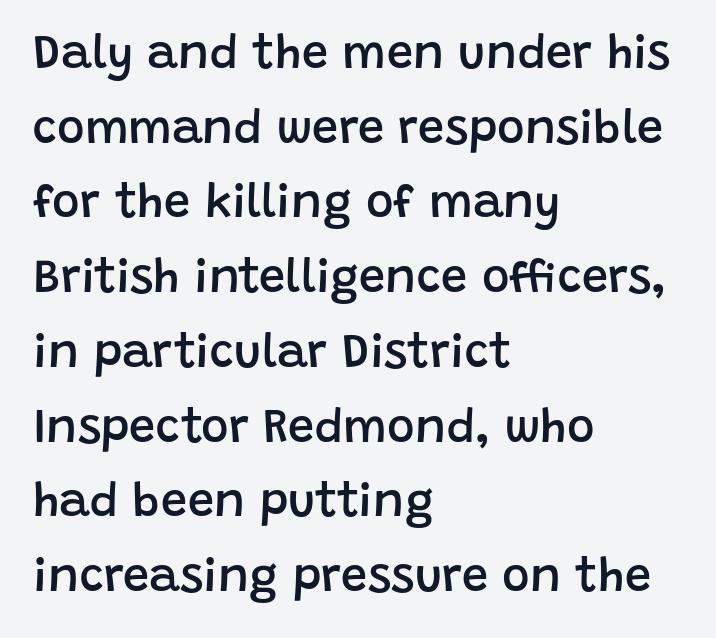
The passage shown is typed in a proportional face where columns would drift. Nothing sits at the stroke ends, so this counts as sans-serif. Look at the tracking — it's just the regular setting, nothing added. The baseline area is clear. Each glyph is drawn with semibold strokes, heavier than normal yet not fully bold. Posture: straight, roman, zero tilt.
